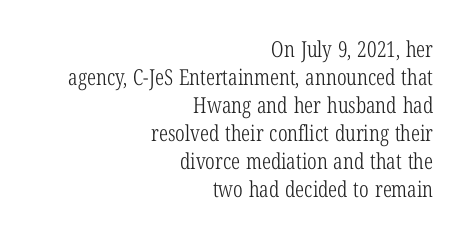
{"italic": "no", "bold": "no", "underline": "no", "align": "right", "line_spacing": "normal", "line_spacing_ratio": 1.27, "letter_spacing": "normal", "letter_spacing_em": 0.0, "glyph_px": 22}
